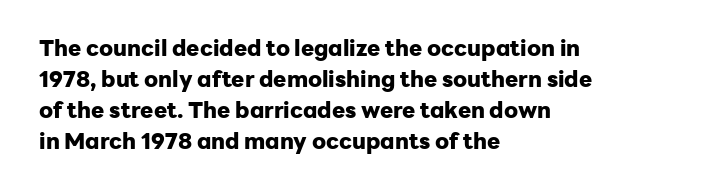
{"italic": "no", "bold": "yes", "underline": "no", "align": "left", "line_spacing": "normal", "line_spacing_ratio": 1.41, "letter_spacing": "normal", "letter_spacing_em": 0.0, "glyph_px": 22}
